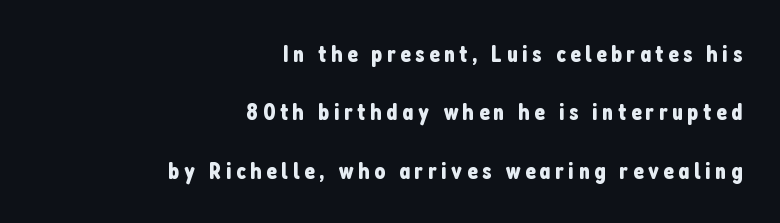
Q: Is the text italic (slanted)? A: No, it is upright.
Q: Is the text underlined? A: No.
Q: How is the paragraph aligned? A: Right-aligned.
Q: Is the spacing between lines tight, normal or loose? A: Loose.
